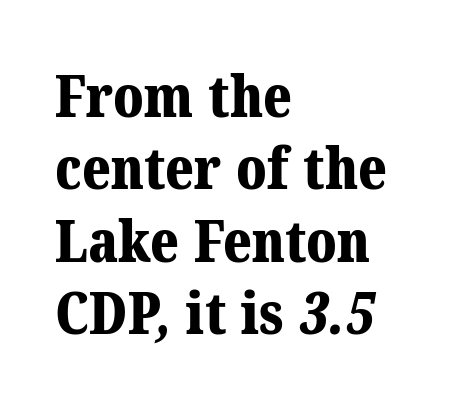
The image shows 58 px bold serif type; set left-aligned, normal line spacing (1.25x), normal letter spacing, not underlined; medium stroke contrast and a medium x-height.
